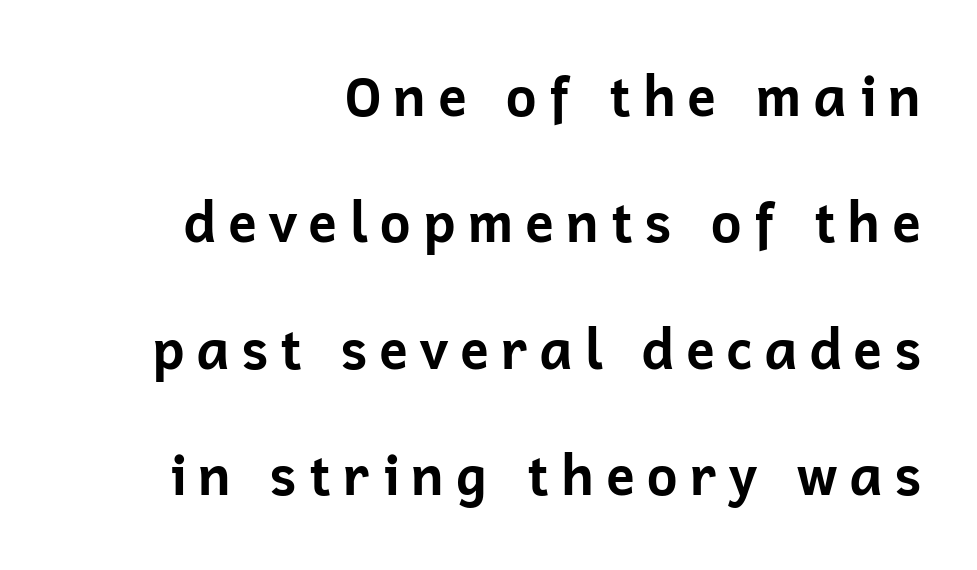
The image shows 54 px bold sans-serif type, upright; set right-aligned, loose line spacing (2.34x), not underlined; low stroke contrast and a medium x-height.
